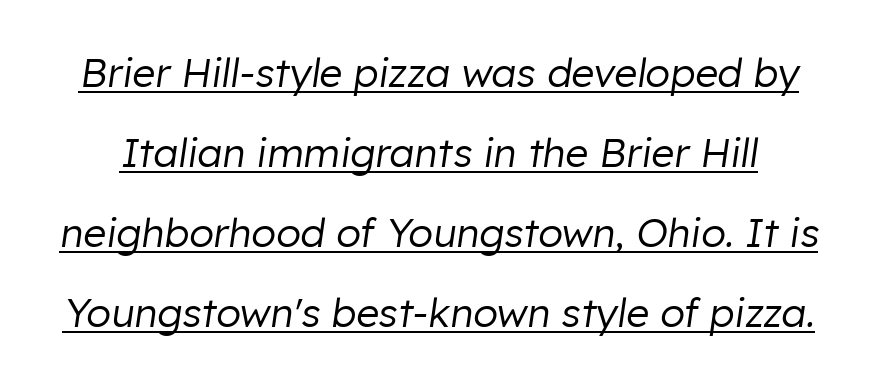
The image shows 40 px regular-weight type, italic (leaning right); set loose line spacing (2.0x), normal letter spacing, underlined; low stroke contrast and a medium x-height.
